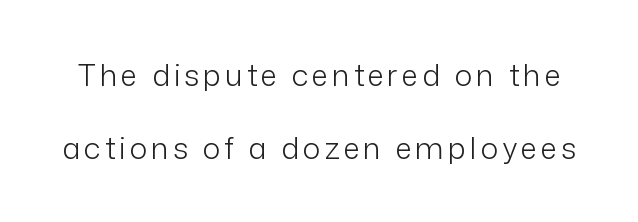
The image shows 30 px light sans-serif type, upright; set loose line spacing (2.42x), not underlined; low stroke contrast and a medium x-height.
